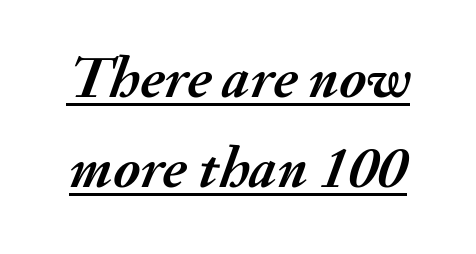
Decoration check: the copy is underlined. Here the glyphs are tracked normally, forming tight word shapes. The passage shown is typed in a proportional face where columns would drift. Students, observe: this is what conventionally led text looks like.
